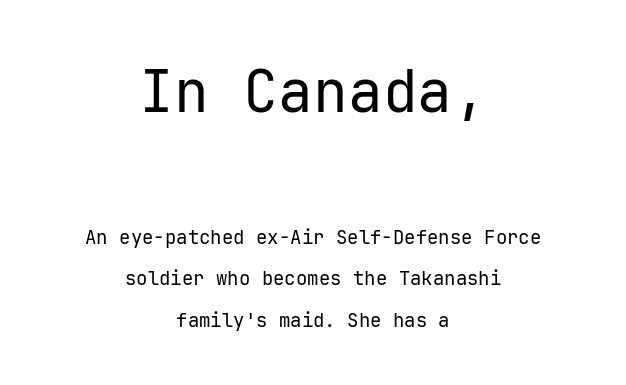
{"serif": "no", "italic": "no", "bold": "no", "weight": "regular", "width": "normal", "stroke_contrast": "low", "x_height": "medium", "monospaced": "yes", "underline": "no", "align": "center", "line_spacing": "loose", "line_spacing_ratio": 2.17, "letter_spacing": "normal", "letter_spacing_em": 0.0, "larger_block": "first", "size_ratio": 3.05, "glyph_px": 58}
